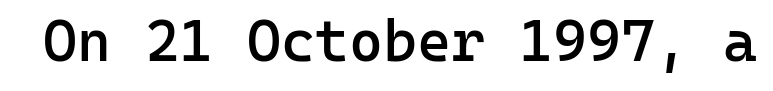
Q: Is the text bold? A: Semi-bold.
Q: Is the text italic (slanted)? A: No, it is upright.
Q: Is the typeface a serif or a sans-serif typeface? A: Sans-serif.
Q: Is the text underlined? A: No.
Q: Is the spacing between letters normal or unusually wide? A: Normal.
Q: Width (condensed, normal, or wide)? A: Normal.
Q: Stroke contrast? A: Low.
Q: x-height? A: Medium.
Q: Monospaced? A: Yes.
